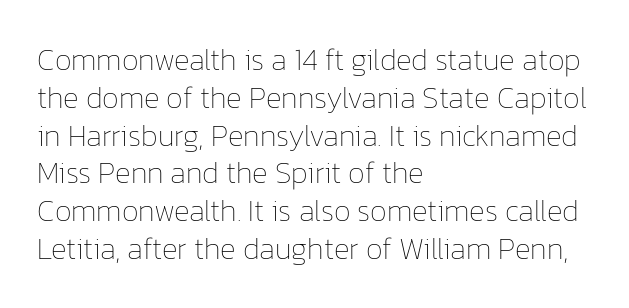
Q: Is the text bold? A: No.
Q: Is the text italic (slanted)? A: No, it is upright.
Q: Is the text underlined? A: No.
Q: How is the paragraph aligned? A: Left-aligned.
Q: Is the spacing between letters normal or unusually wide? A: Normal.
Q: Is the spacing between lines tight, normal or loose? A: Normal.
Q: Width (condensed, normal, or wide)? A: Normal.
Q: Stroke contrast? A: Low.
Q: x-height? A: Medium.
Q: Monospaced? A: No.
